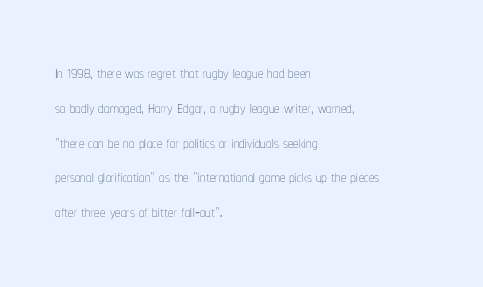
The image shows 22 px text type, upright; set left-aligned, normal line spacing (1.58x), normal letter spacing, not underlined.
